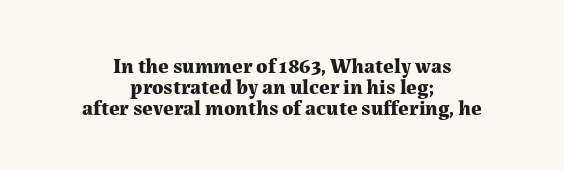
The image shows 21 px bold type, upright; set centered, tight line spacing (0.99x), normal letter spacing, not underlined.
